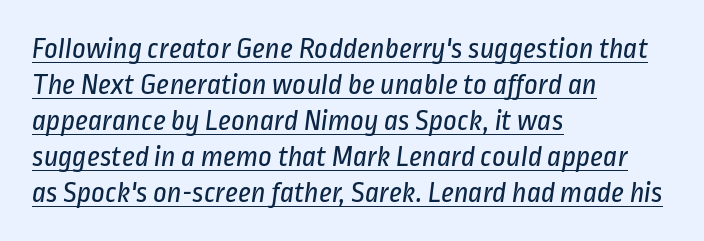
Q: Is the text bold? A: No.
Q: Is the typeface a serif or a sans-serif typeface? A: Sans-serif.
Q: Is the text underlined? A: Yes.
Q: How is the paragraph aligned? A: Left-aligned.
Q: Is the spacing between letters normal or unusually wide? A: Normal.
Q: Width (condensed, normal, or wide)? A: Condensed.
Q: Stroke contrast? A: Low.
Q: x-height? A: Medium.
Q: Monospaced? A: No.
